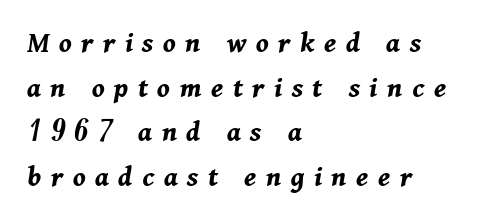
The image shows 30 px bold type, italic (leaning right); set left-aligned, normal line spacing (1.49x), unusually wide letter spacing (+0.32 em), not underlined; medium stroke contrast and a medium x-height.
